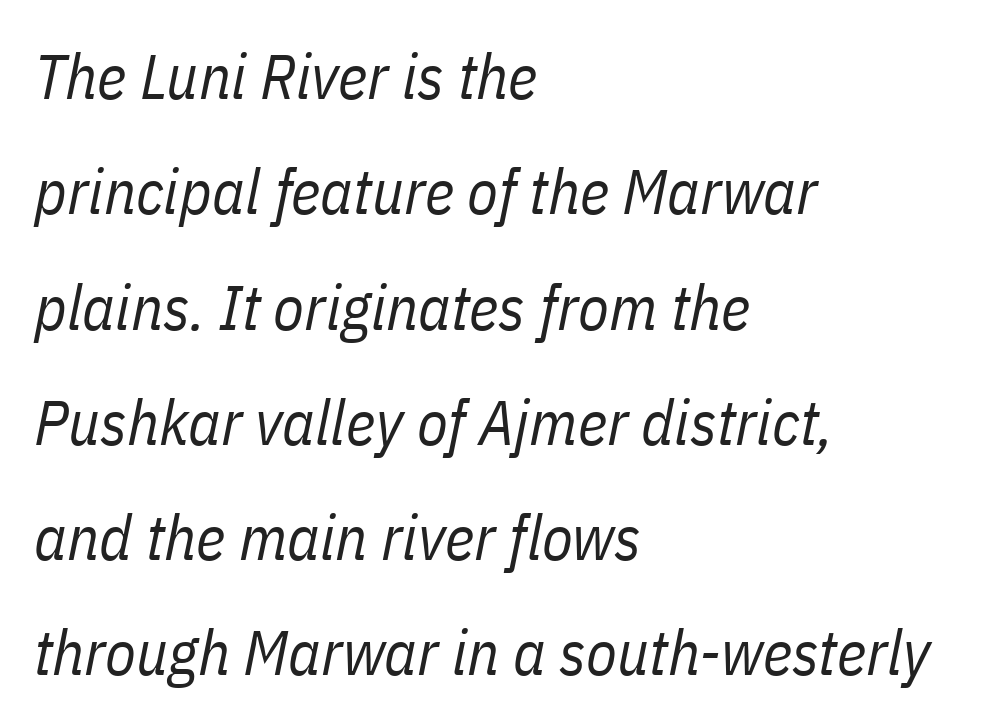
The gaps between neighbouring characters are ordinary and unremarkable. Stroke mass is kept to a normal reading level or below. Beneath every word, the page is bare. Here the designer chose a conventional face with non-uniform glyph widths. These lines stack with their left ends in a neat column.
